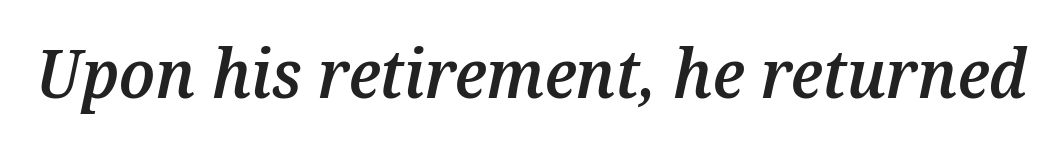
Q: Is the text bold? A: Semi-bold.
Q: Is the text italic (slanted)? A: Yes, it leans right by about 12 degrees.
Q: Is the text underlined? A: No.
Q: Is the spacing between letters normal or unusually wide? A: Normal.
Q: Width (condensed, normal, or wide)? A: Normal.
Q: Stroke contrast? A: Medium.
Q: x-height? A: Medium.
Q: Monospaced? A: No.
